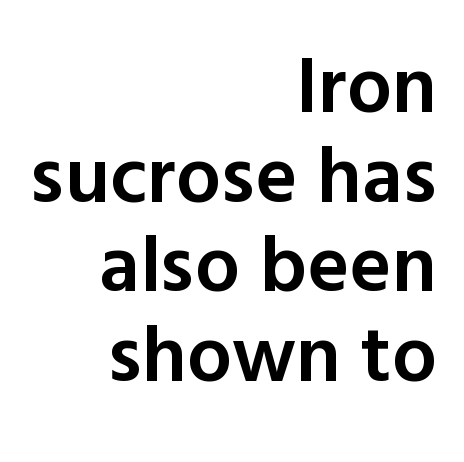
{"serif": "no", "italic": "no", "bold": "semi", "weight": "semibold", "width": "normal", "x_height": "medium", "monospaced": "no", "underline": "no", "align": "right", "line_spacing": "tight", "line_spacing_ratio": 1.12, "letter_spacing": "normal", "letter_spacing_em": 0.0, "glyph_px": 80}
